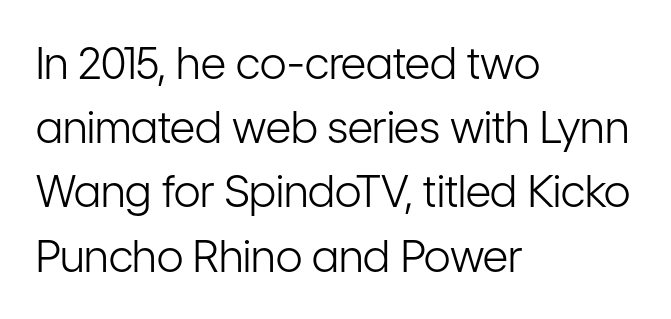
Q: Is the text bold? A: No.
Q: Is the text italic (slanted)? A: No, it is upright.
Q: Is the typeface a serif or a sans-serif typeface? A: Sans-serif.
Q: Is the text underlined? A: No.
Q: How is the paragraph aligned? A: Left-aligned.
Q: Is the spacing between letters normal or unusually wide? A: Normal.
Q: Is the spacing between lines tight, normal or loose? A: Normal.
Q: Width (condensed, normal, or wide)? A: Condensed.
Q: Stroke contrast? A: Low.
Q: x-height? A: Medium.
Q: Monospaced? A: No.
